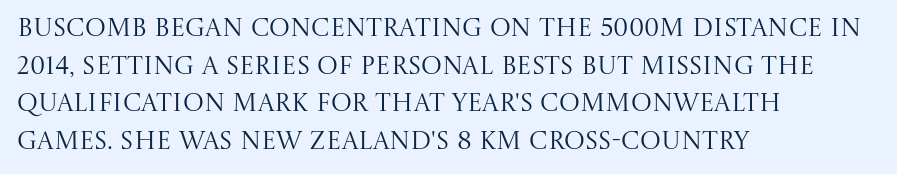
The image shows 25 px text type, upright; set left-aligned, normal line spacing (1.51x), normal letter spacing, not underlined.
